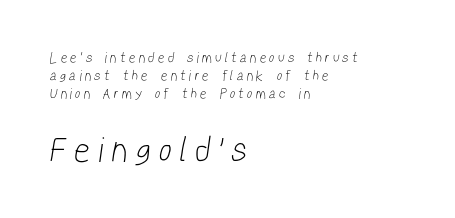
Descenders are the only things crossing below the line. Tracking value appears strongly positive — letters spread wide. The strokes carry an ordinary text weight at most. A typesetter would label this face a sans.
